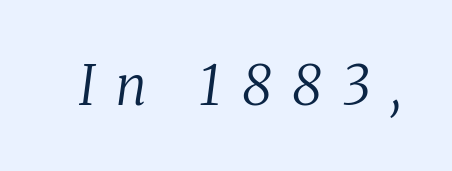
Q: Is the text bold? A: No.
Q: Is the text italic (slanted)? A: Yes, it leans right by about 8 degrees.
Q: Is the typeface a serif or a sans-serif typeface? A: Serif.
Q: Is the text underlined? A: No.
Q: Is the spacing between letters normal or unusually wide? A: Unusually wide.
Q: Width (condensed, normal, or wide)? A: Normal.
Q: Stroke contrast? A: Medium.
Q: x-height? A: Medium.
Q: Monospaced? A: No.
